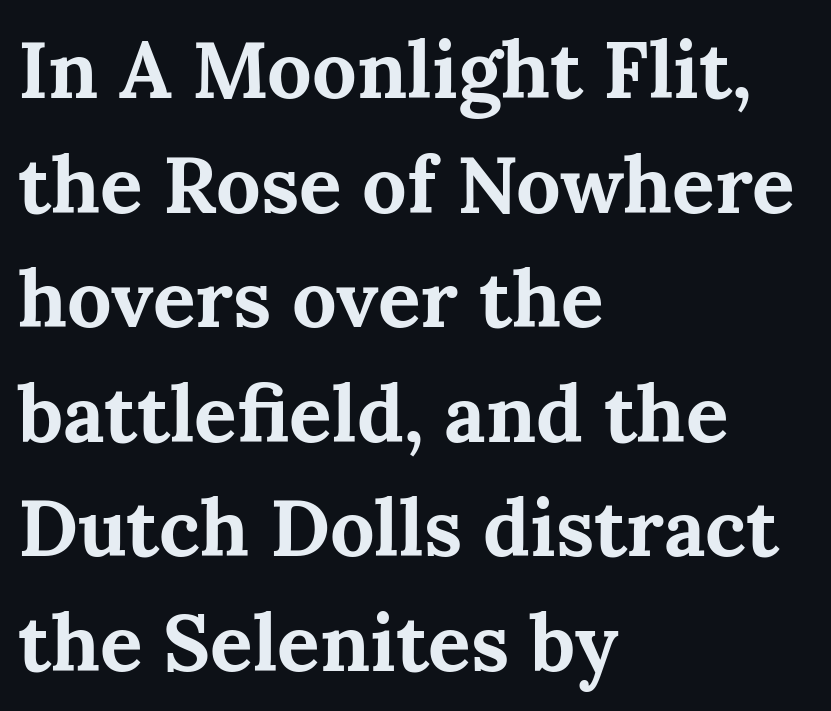
Q: Is the text bold? A: Yes.
Q: Is the text italic (slanted)? A: No, it is upright.
Q: Is the typeface a serif or a sans-serif typeface? A: Serif.
Q: Is the text underlined? A: No.
Q: How is the paragraph aligned? A: Left-aligned.
Q: Is the spacing between letters normal or unusually wide? A: Normal.
Q: Is the spacing between lines tight, normal or loose? A: Normal.
Q: Width (condensed, normal, or wide)? A: Normal.
Q: Stroke contrast? A: Medium.
Q: x-height? A: Medium.
Q: Monospaced? A: No.
